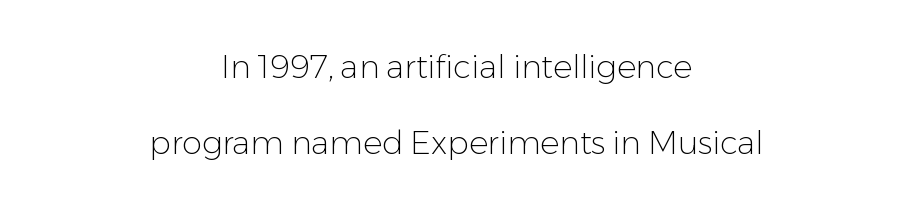
The image shows 32 px light sans-serif type, upright; set centered, loose line spacing (2.37x), normal letter spacing, not underlined; low stroke contrast and a medium x-height.
